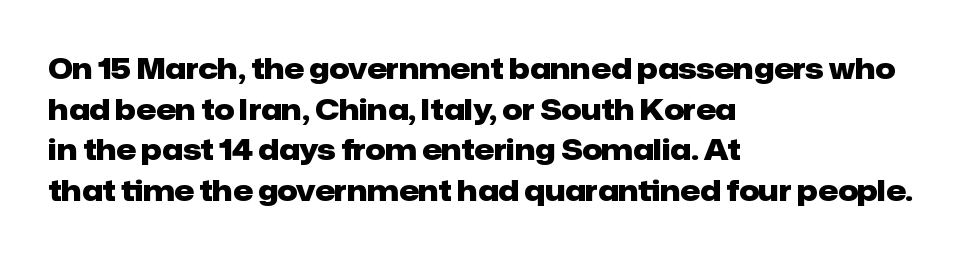
{"serif": "no", "italic": "no", "bold": "yes", "weight": "heavy", "width": "normal", "stroke_contrast": "low", "x_height": "medium", "monospaced": "no", "underline": "no", "align": "left", "line_spacing": "normal", "line_spacing_ratio": 1.45, "letter_spacing": "normal", "letter_spacing_em": 0.0, "glyph_px": 28}
